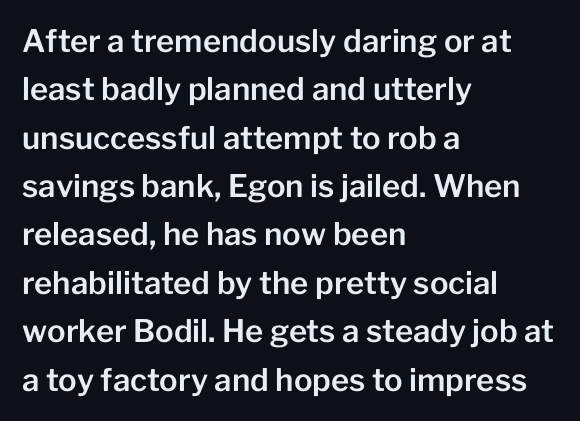
Is there much room between lines? A standard amount, neither cramped nor airy. Style check: upright. The letterforms sit shoulder to shoulder at normal distance. Horizontally, the lines are justified to the leading edge only. Nothing sits at the stroke ends, so this counts as sans-serif.
